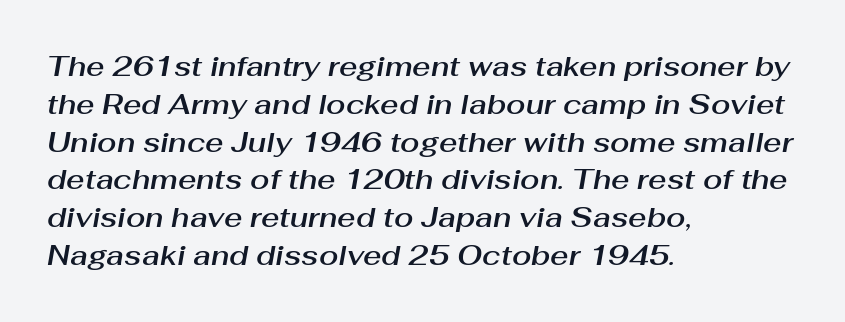
The words here are not underlined. The leading is moderate, giving the passage an even texture. Slanted lettering throughout. Left-aligned paragraph, ragged on the right. Here the designer chose a conventional face with non-uniform glyph widths.
